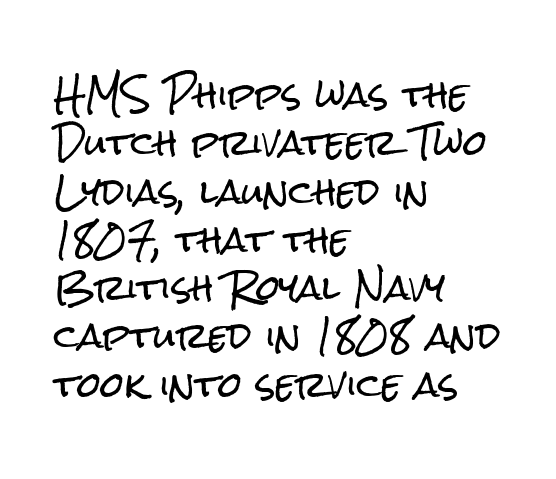
{"serif": "no", "italic": "no", "width": "condensed", "stroke_contrast": "low", "x_height": "medium", "monospaced": "no", "underline": "no", "align": "left", "line_spacing": "normal", "line_spacing_ratio": 1.42, "letter_spacing": "normal", "letter_spacing_em": 0.0, "glyph_px": 34}
